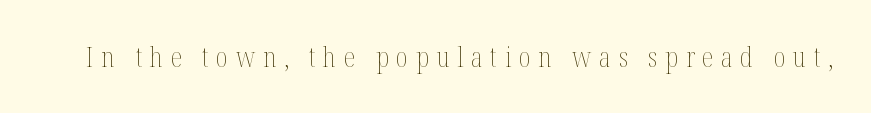
The typography opts for an upright posture over an oblique one. Words appear elongated and porous because spacing is wide. Underlining? Definitely not there. Unbolded letterforms with no extra heft.
